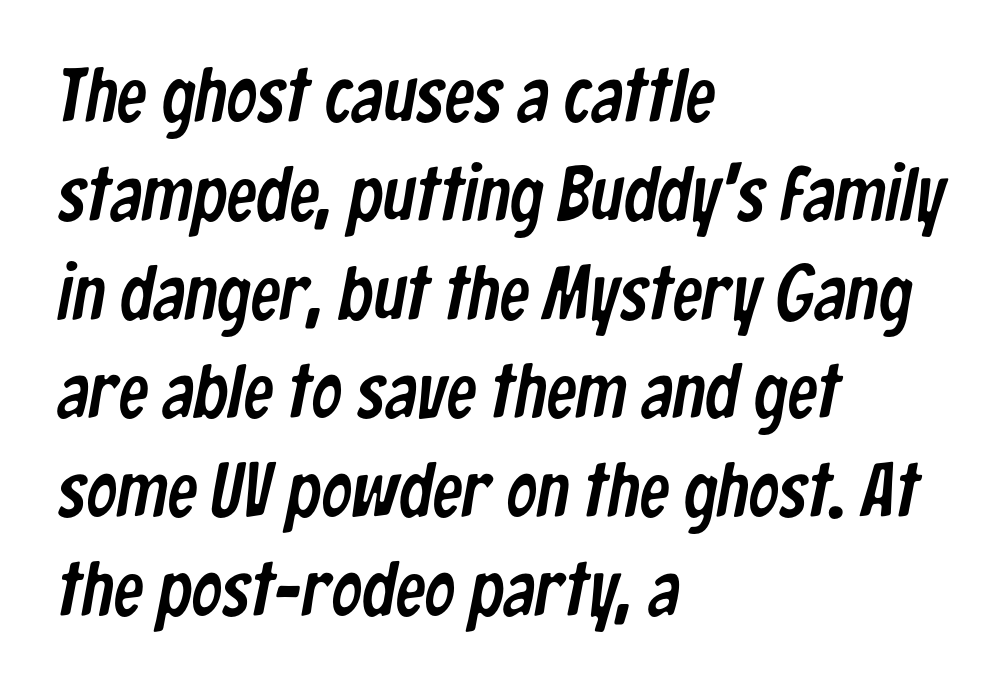
{"serif": "no", "width": "condensed", "stroke_contrast": "low", "x_height": "medium", "monospaced": "no", "underline": "no", "align": "left", "line_spacing": "normal", "line_spacing_ratio": 1.3, "letter_spacing": "normal", "letter_spacing_em": 0.0, "glyph_px": 76}
